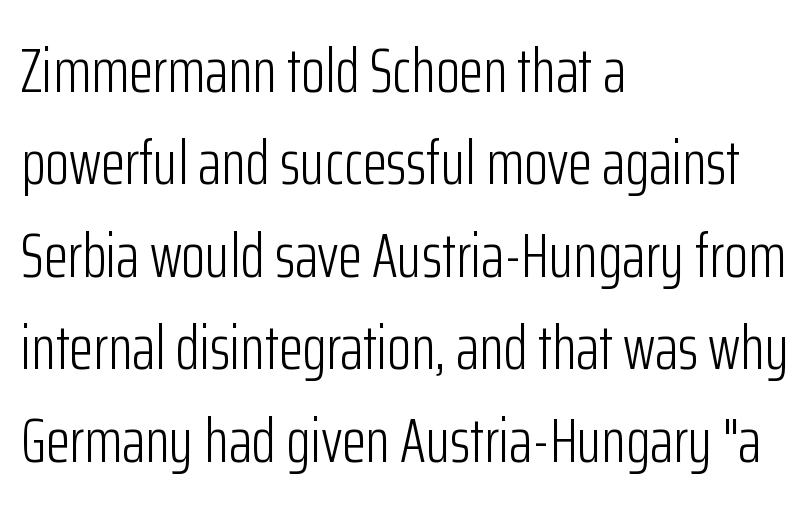
Do the letters lean? They stand straight. The text was rendered using a sans face with plain stroke endings. The letters advance in unequal steps, a hallmark of proportional type. A classic flush-left, rag-right setting is used for this passage. The characters are drawn with everyday or finer stroke widths.
